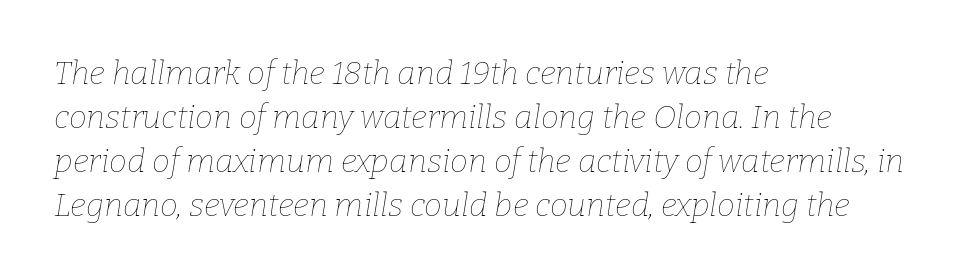
Q: Is the text bold? A: No.
Q: Is the text italic (slanted)? A: Yes, it leans right by about 9 degrees.
Q: Is the text underlined? A: No.
Q: How is the paragraph aligned? A: Left-aligned.
Q: Is the spacing between letters normal or unusually wide? A: Normal.
Q: Is the spacing between lines tight, normal or loose? A: Normal.
Q: Width (condensed, normal, or wide)? A: Normal.
Q: Stroke contrast? A: Low.
Q: x-height? A: Medium.
Q: Monospaced? A: No.
